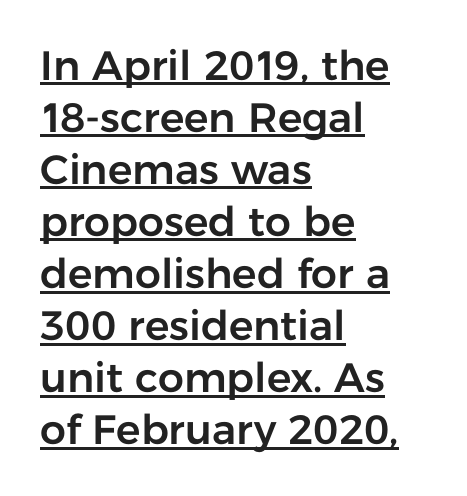
Q: Is the text italic (slanted)? A: No, it is upright.
Q: Is the typeface a serif or a sans-serif typeface? A: Sans-serif.
Q: Is the text underlined? A: Yes.
Q: How is the paragraph aligned? A: Left-aligned.
Q: Is the spacing between letters normal or unusually wide? A: Normal.
Q: Is the spacing between lines tight, normal or loose? A: Normal.
Q: Width (condensed, normal, or wide)? A: Normal.
Q: Stroke contrast? A: Low.
Q: x-height? A: Medium.
Q: Monospaced? A: No.
